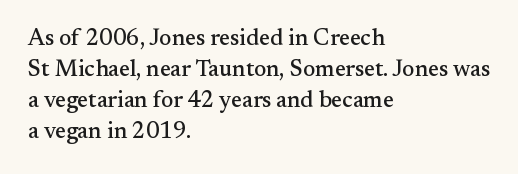
Q: Is the text italic (slanted)? A: No, it is upright.
Q: Is the text underlined? A: No.
Q: How is the paragraph aligned? A: Left-aligned.
Q: Is the spacing between letters normal or unusually wide? A: Normal.
Q: Is the spacing between lines tight, normal or loose? A: Normal.
